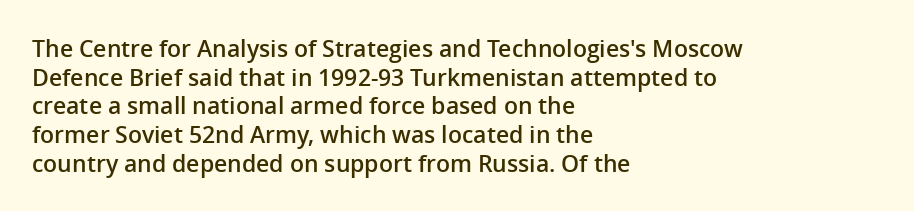
The image shows 23 px text type, upright; set left-aligned, normal line spacing (1.25x), normal letter spacing, not underlined.
